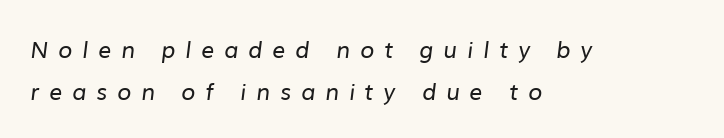
The image shows 23 px text type; set left-aligned, line spacing 1.84x, unusually wide letter spacing (+0.43 em), not underlined.
